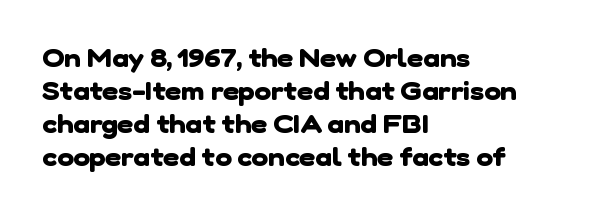
The words here are not underlined. The passage shown is emphatically bold. The line-height multiplier appears to be the usual default. The passage is arranged the way most books set body copy — flush left. No extra tracking has been applied to these lines.
